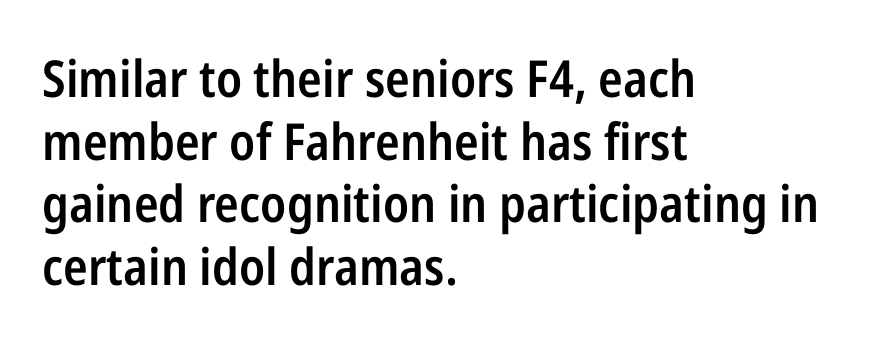
The image shows 51 px semibold, condensed sans-serif type, upright; set left-aligned, line spacing 1.23x, normal letter spacing, not underlined; low stroke contrast and a medium x-height.
